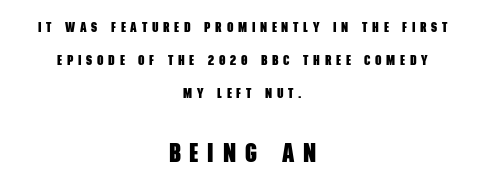
The image shows 26 px bold type; set centered, loose line spacing (2.34x), unusually wide letter spacing (+0.34 em), not underlined; the second (bottom) block is 1.86x larger.
